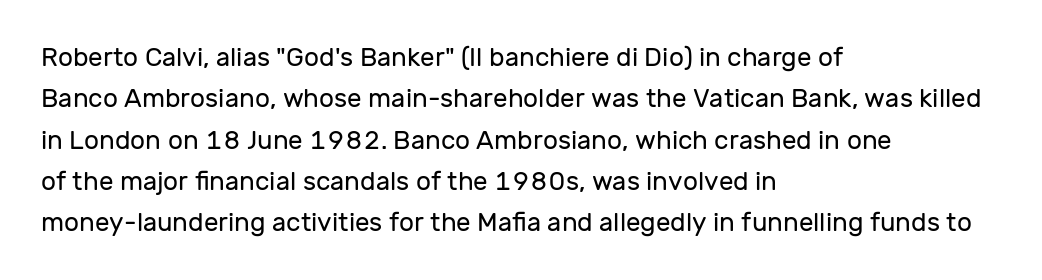
Q: Is the text bold? A: No.
Q: Is the text italic (slanted)? A: No, it is upright.
Q: Is the text underlined? A: No.
Q: How is the paragraph aligned? A: Left-aligned.
Q: Is the spacing between letters normal or unusually wide? A: Normal.
Q: Is the spacing between lines tight, normal or loose? A: Normal.
